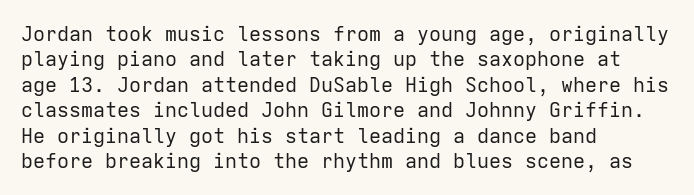
Q: Is the text bold? A: No.
Q: Is the text italic (slanted)? A: No, it is upright.
Q: Is the text underlined? A: No.
Q: How is the paragraph aligned? A: Left-aligned.
Q: Is the spacing between letters normal or unusually wide? A: Normal.
Q: Is the spacing between lines tight, normal or loose? A: Normal.
